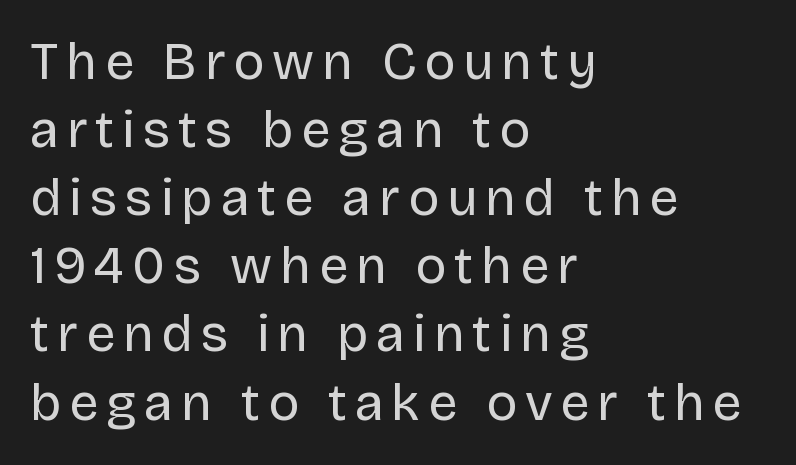
Vertical spacing — default. Character widths vary here, with narrow letters taking less room than wide ones. Rule under the text: the space is simply empty. Horizontal alignment here is leftward, the default for most running prose.
